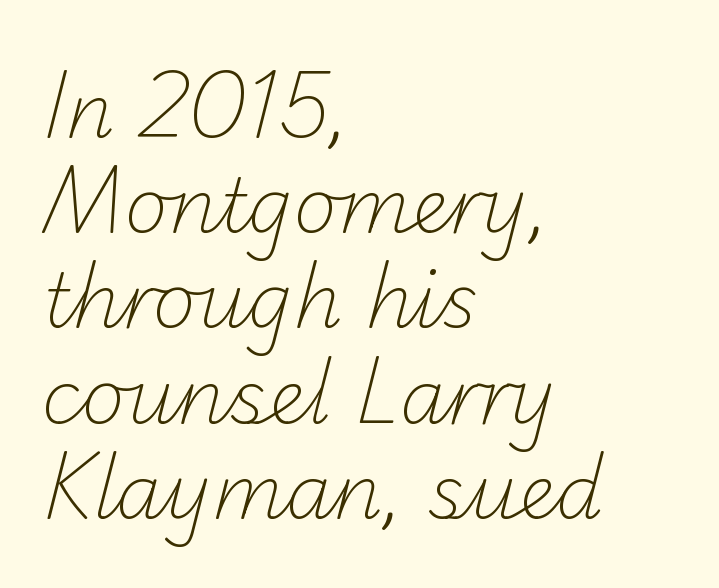
The image shows 75 px light sans-serif type; set left-aligned, normal line spacing (1.27x), normal letter spacing, not underlined; low stroke contrast and a small x-height.
